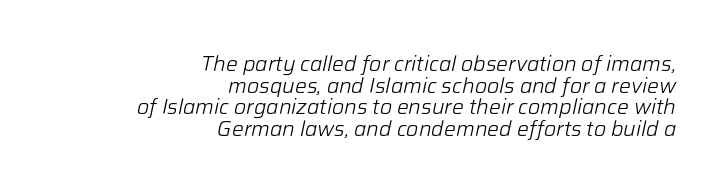
Q: Is the text bold? A: No.
Q: Is the text italic (slanted)? A: Yes, it leans right by about 12 degrees.
Q: Is the text underlined? A: No.
Q: How is the paragraph aligned? A: Right-aligned.
Q: Is the spacing between letters normal or unusually wide? A: Normal.
Q: Is the spacing between lines tight, normal or loose? A: Tight.
